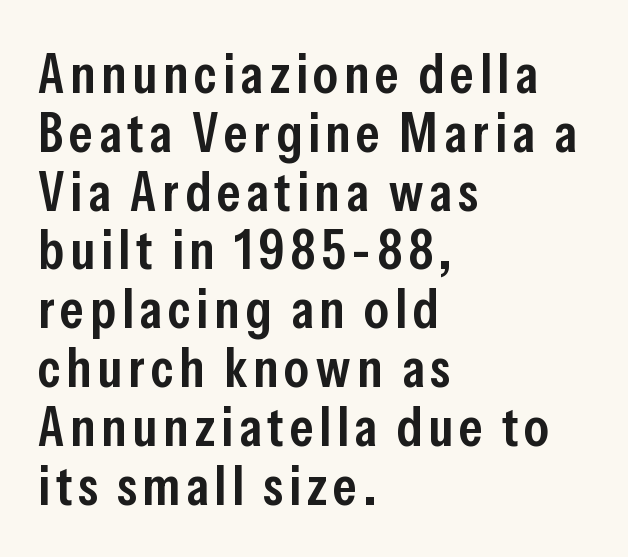
{"serif": "no", "italic": "no", "bold": "semi", "weight": "semibold", "width": "condensed", "stroke_contrast": "low", "x_height": "medium", "monospaced": "no", "underline": "no", "align": "left", "line_spacing": "tight", "line_spacing_ratio": 1.05, "glyph_px": 56}
